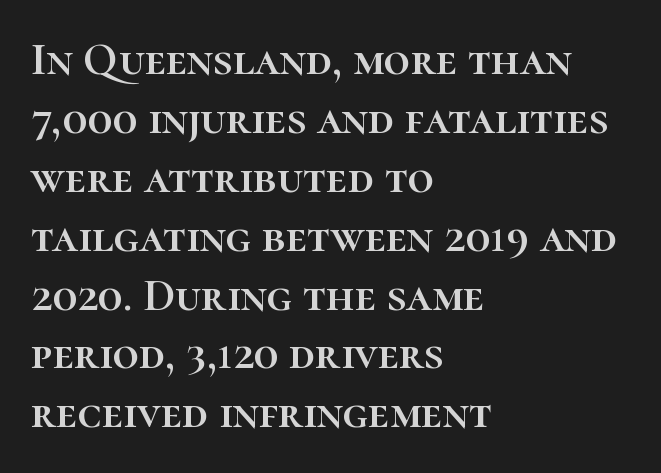
The image shows 46 px text type, upright; set left-aligned, normal line spacing (1.28x), normal letter spacing, not underlined; high stroke contrast and a medium x-height.
